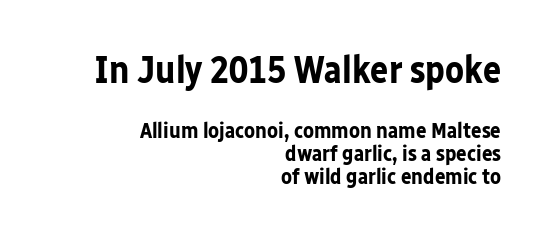
The rendering uses a small line-height, squeezing the rows. Look at the tracking — it's just the regular setting, nothing added. The face used here has the dense, thick strokes of a bold. The passage is arranged like a letterhead date or caption credit — flush right.
